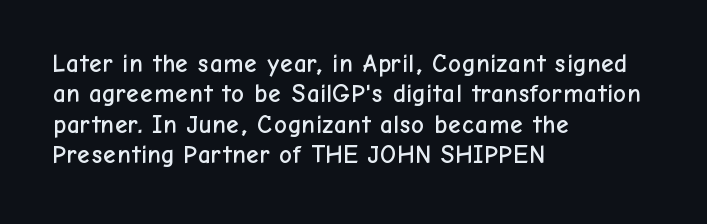
{"italic": "no", "underline": "no", "align": "left", "line_spacing_ratio": 1.22, "letter_spacing": "normal", "letter_spacing_em": 0.0, "glyph_px": 25}
